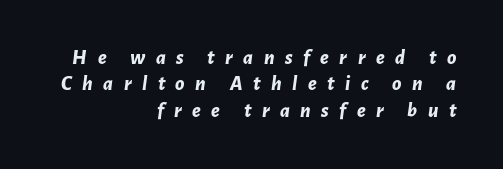
{"italic": "yes", "lean": "right", "slant_degrees": 7, "bold": "yes", "underline": "no", "align": "right", "line_spacing": "normal", "line_spacing_ratio": 1.26, "letter_spacing": "wide", "letter_spacing_em": 0.5, "glyph_px": 21}
